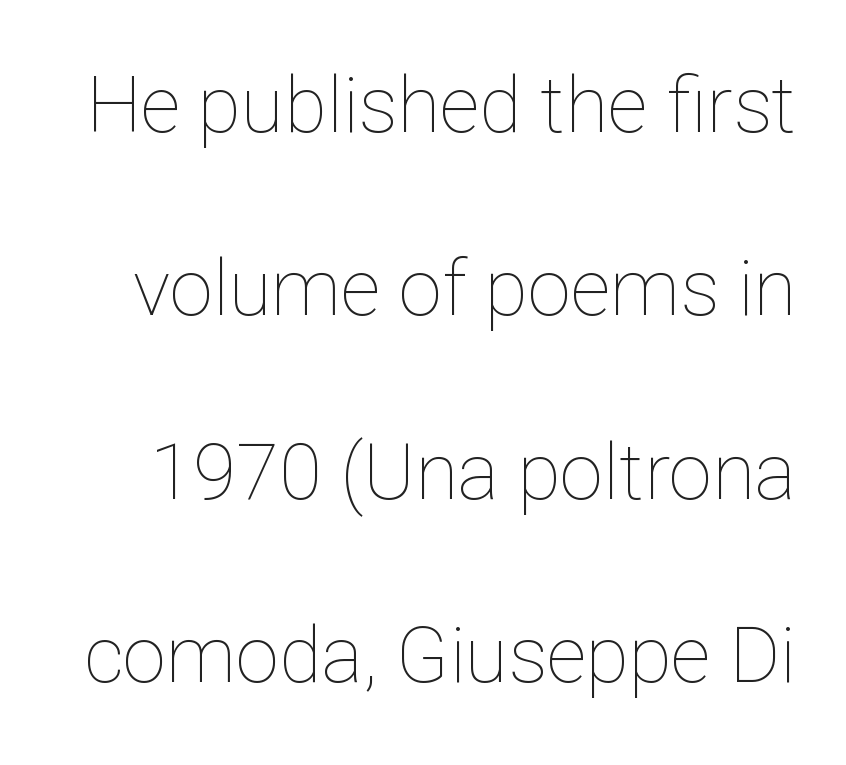
The image shows 78 px thin type, upright; set loose line spacing (2.35x), normal letter spacing, not underlined; low stroke contrast and a medium x-height.
